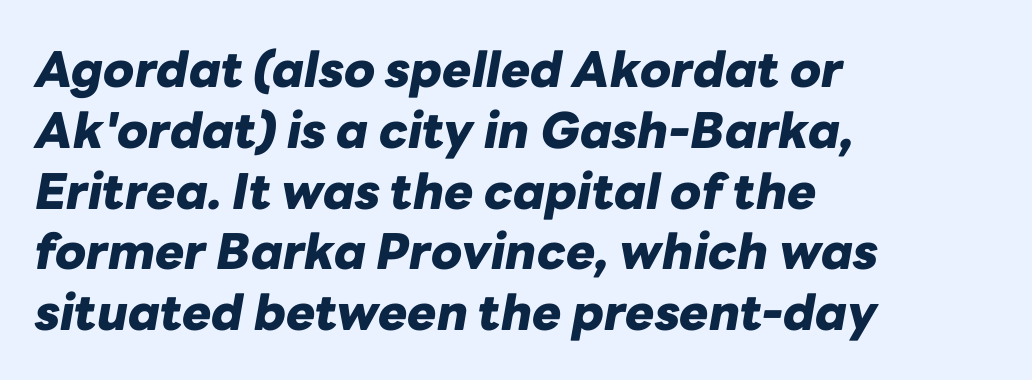
The image shows 49 px heavy type, italic (leaning right); set left-aligned, line spacing 1.24x, normal letter spacing, not underlined; low stroke contrast and a medium x-height.
